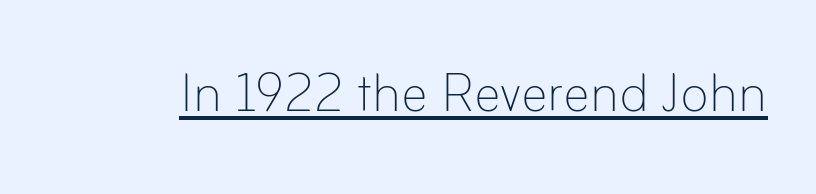
Q: Is the text bold? A: No.
Q: Is the text italic (slanted)? A: No, it is upright.
Q: Is the text underlined? A: Yes.
Q: Is the spacing between letters normal or unusually wide? A: Normal.
Q: Width (condensed, normal, or wide)? A: Normal.
Q: Stroke contrast? A: Low.
Q: x-height? A: Small.
Q: Monospaced? A: No.
